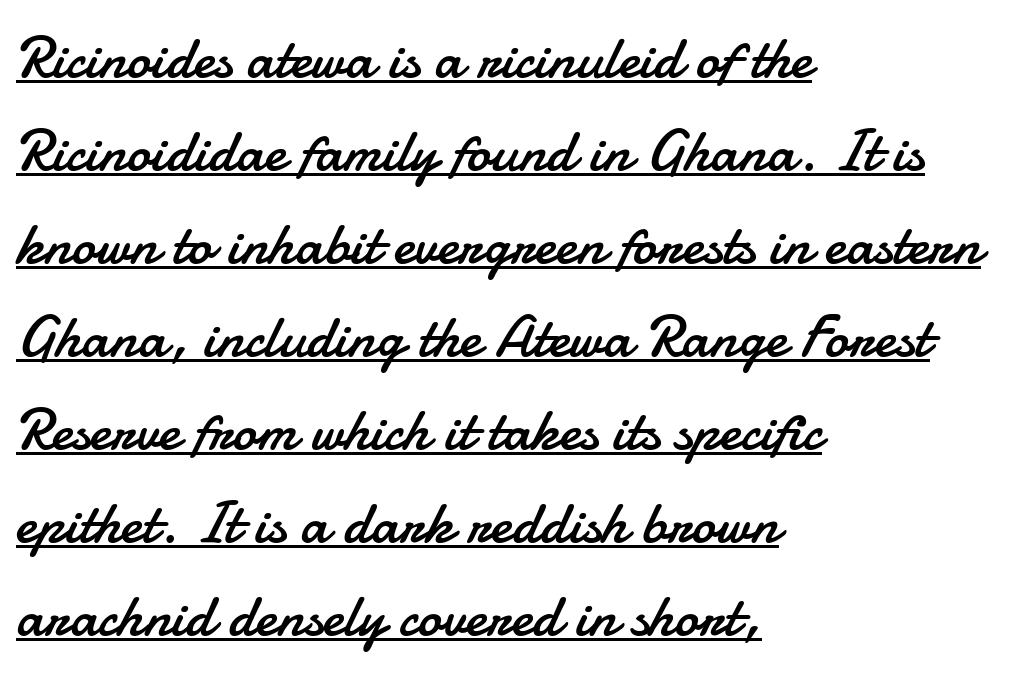
{"serif": "no", "bold": "no", "weight": "regular", "width": "normal", "stroke_contrast": "low", "x_height": "small", "monospaced": "no", "underline": "yes", "align": "left", "line_spacing": "normal", "line_spacing_ratio": 1.55, "letter_spacing": "normal", "letter_spacing_em": 0.0, "glyph_px": 60}
